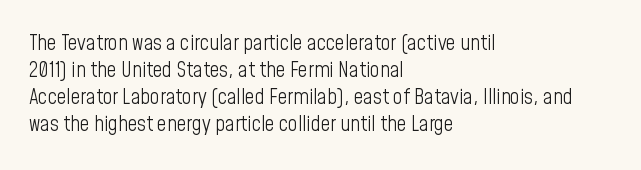
Q: Is the text bold? A: No.
Q: Is the text italic (slanted)? A: No, it is upright.
Q: Is the text underlined? A: No.
Q: How is the paragraph aligned? A: Left-aligned.
Q: Is the spacing between letters normal or unusually wide? A: Normal.
Q: Is the spacing between lines tight, normal or loose? A: Normal.
